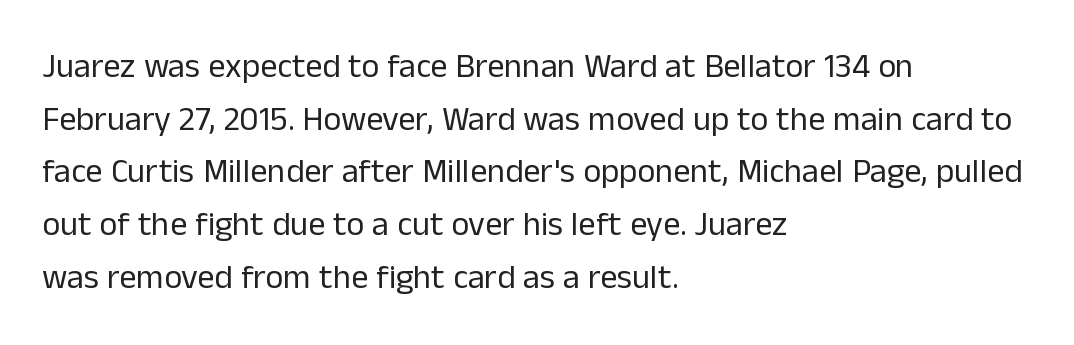
The designer went with a sans here, leaving each stem footless. Each stroke keeps to a modest, everyday thickness or less. You could call the tracking neutral — neither tight nor loose. The lines sit at an ordinary, default distance from one another. Do the characters align in a grid? No, the font is proportional.
